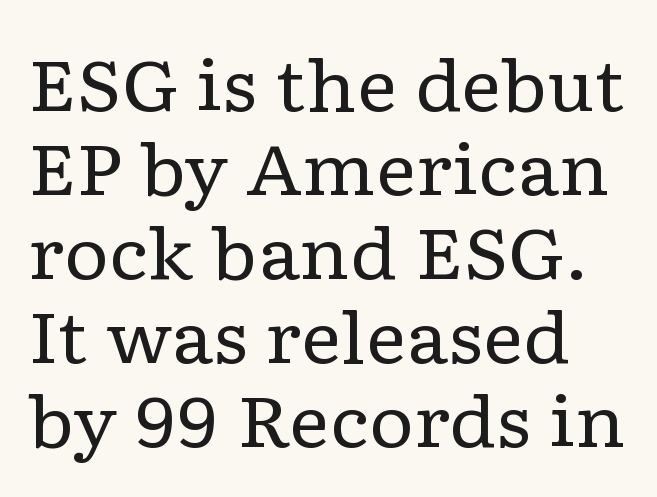
Q: Is the text bold? A: No.
Q: Is the text italic (slanted)? A: No, it is upright.
Q: Is the typeface a serif or a sans-serif typeface? A: Serif.
Q: Is the text underlined? A: No.
Q: Is the spacing between letters normal or unusually wide? A: Normal.
Q: Width (condensed, normal, or wide)? A: Wide.
Q: Stroke contrast? A: Low.
Q: x-height? A: Medium.
Q: Monospaced? A: No.
